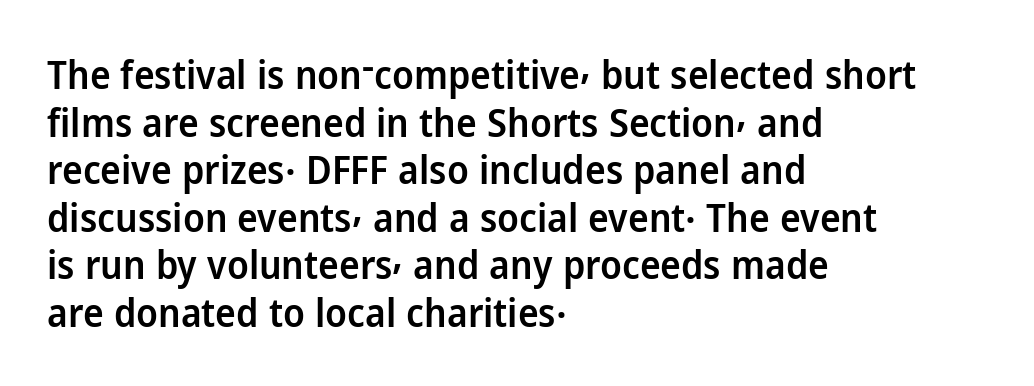
A somewhat darkened texture: the type is semibold rather than bold. The letters advance in unequal steps, a hallmark of proportional type. Notice how the passage keeps a crisp vertical edge on the left only. Students, note that the glyphs here touch the page at normal intervals. The font's upright variant was chosen for this text. Regarding serifs, this sample does without them.
